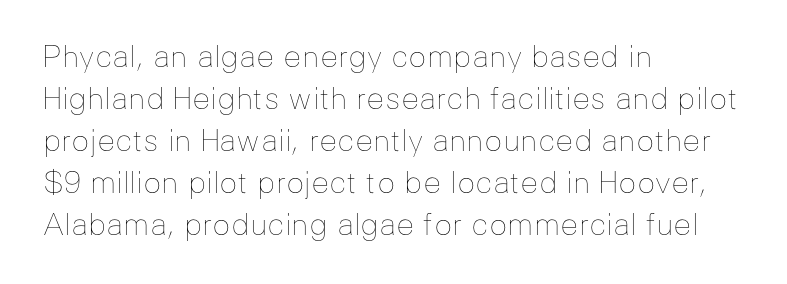
{"italic": "no", "bold": "no", "weight": "thin", "width": "normal", "stroke_contrast": "low", "x_height": "medium", "monospaced": "no", "underline": "no", "align": "left", "line_spacing": "normal", "line_spacing_ratio": 1.4, "letter_spacing": "normal", "letter_spacing_em": 0.0, "glyph_px": 30}
